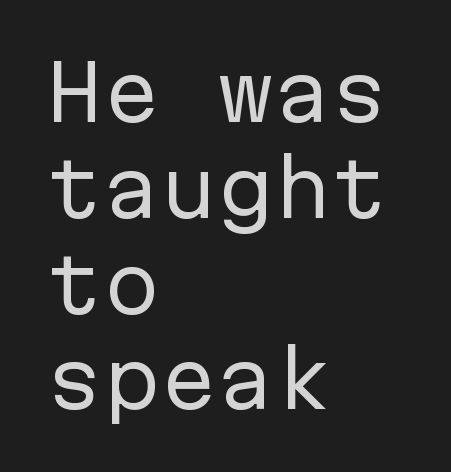
The image shows 76 px regular-weight sans-serif type, upright, monospaced; set left-aligned, normal line spacing (1.26x), normal letter spacing, not underlined; low stroke contrast and a medium x-height.
